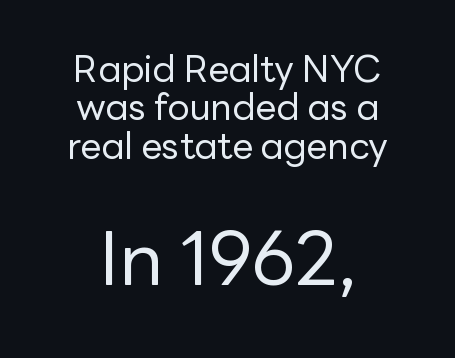
The gaps between neighbouring characters are ordinary and unremarkable. Summary of weight: not heavy and not bold. A typesetter would call this leading minimal, almost set solid. Unmarked baselines from the first word to the last. The designer gave the closing block more size than the opening block.
